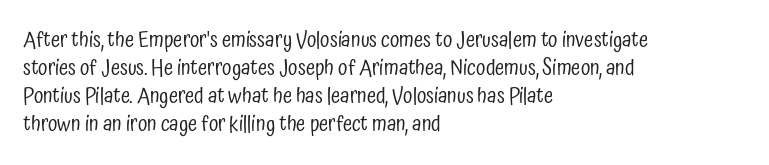
The paragraph has a hard left edge and a soft right edge. Rows of type keep a routine distance in the vertical direction. The letters sit at their default tracking, neither squeezed nor spread. Posture: vertical.
